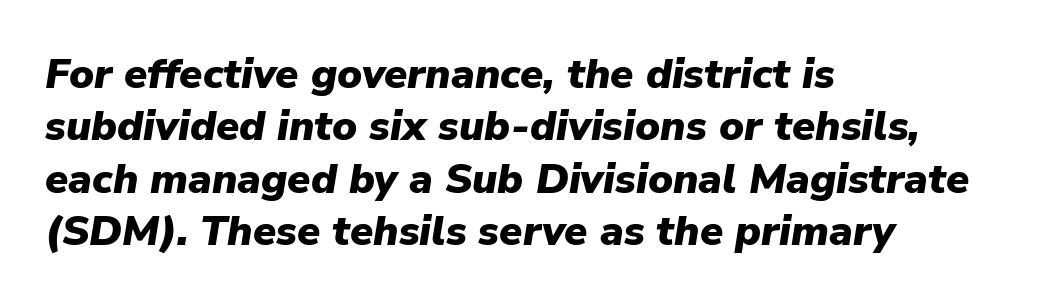
The image shows 42 px heavy type, italic (leaning right); set left-aligned, normal line spacing (1.25x), normal letter spacing, not underlined; low stroke contrast and a medium x-height.
